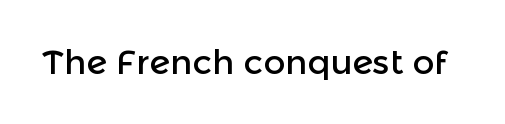
{"serif": "no", "italic": "no", "width": "normal", "x_height": "medium", "monospaced": "no", "underline": "no", "letter_spacing": "normal", "letter_spacing_em": 0.0, "glyph_px": 34}
